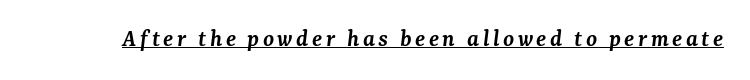
The font's italic variant was chosen for this text. Underlining? Definitely there. Look at the stroke-to-counter ratio: somewhat heavy, a semibold.
